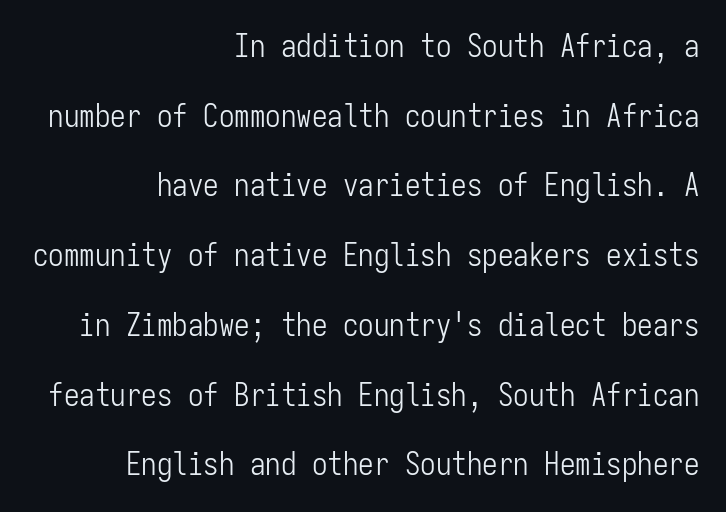
Q: Is the text bold? A: No.
Q: Is the text italic (slanted)? A: No, it is upright.
Q: Is the typeface a serif or a sans-serif typeface? A: Sans-serif.
Q: Is the text underlined? A: No.
Q: How is the paragraph aligned? A: Right-aligned.
Q: Is the spacing between letters normal or unusually wide? A: Normal.
Q: Is the spacing between lines tight, normal or loose? A: Loose.
Q: Width (condensed, normal, or wide)? A: Condensed.
Q: Stroke contrast? A: Low.
Q: x-height? A: Medium.
Q: Monospaced? A: Yes.
